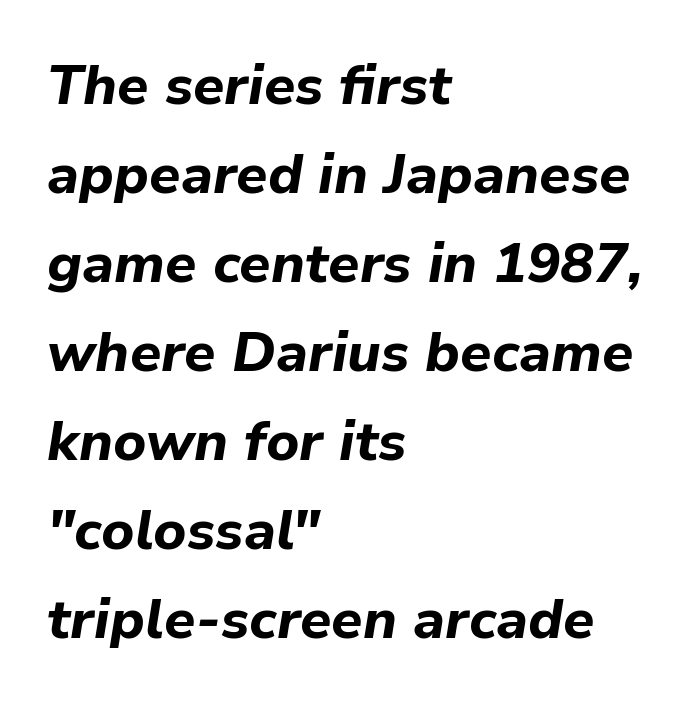
{"italic": "yes", "lean": "right", "slant_degrees": 9, "bold": "yes", "weight": "bold", "width": "normal", "stroke_contrast": "low", "x_height": "medium", "monospaced": "no", "underline": "no", "align": "left", "line_spacing": "normal", "line_spacing_ratio": 1.59, "letter_spacing": "normal", "letter_spacing_em": 0.0, "glyph_px": 56}
